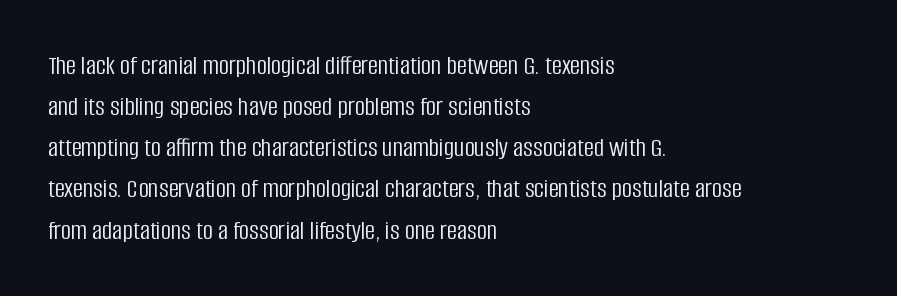
The rows are spaced the way most documents space them. The weight would be labelled regular, book, light, or lighter still. I'd call this a sans setting — the letters go barefoot. The string is rendered with underlining switched off. Think of a printed novel: that variable character pitch is what you see here. Default kerning and tracking; the words read as compact shapes.
